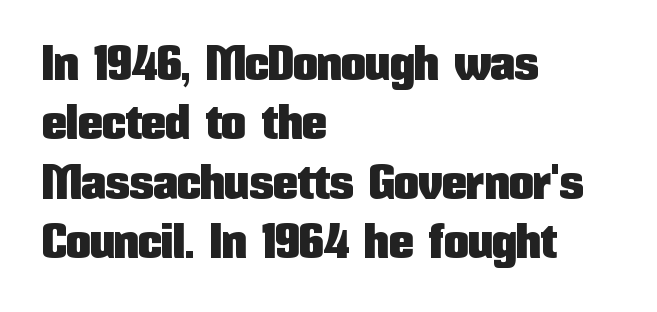
Note: no serifs on the glyphs. Here the designer chose a conventional face with non-uniform glyph widths. Alignment: flush left. The type is set solid horizontally, with unmodified tracking. Words float on clear page, feet unadorned.
